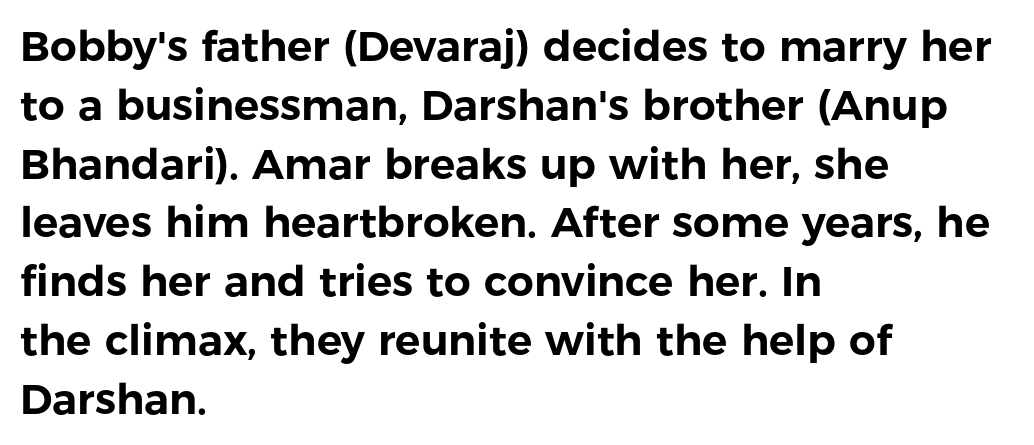
Q: Is the text italic (slanted)? A: No, it is upright.
Q: Is the typeface a serif or a sans-serif typeface? A: Sans-serif.
Q: Is the text underlined? A: No.
Q: How is the paragraph aligned? A: Left-aligned.
Q: Is the spacing between letters normal or unusually wide? A: Normal.
Q: Is the spacing between lines tight, normal or loose? A: Normal.
Q: Width (condensed, normal, or wide)? A: Normal.
Q: Stroke contrast? A: Low.
Q: x-height? A: Medium.
Q: Monospaced? A: No.
